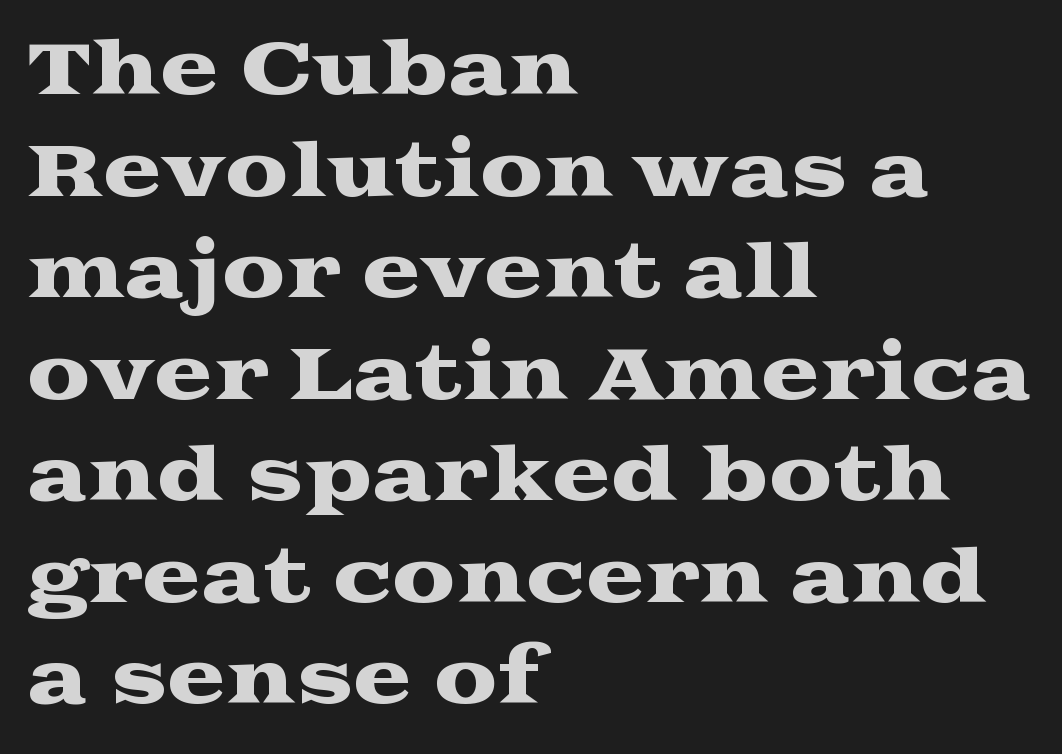
The image shows 71 px wide serif type, upright; set left-aligned, normal line spacing (1.43x), normal letter spacing, not underlined; medium stroke contrast and a medium x-height.
